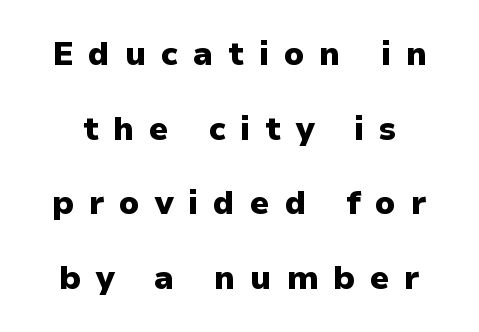
{"serif": "no", "italic": "no", "bold": "yes", "weight": "heavy", "width": "normal", "stroke_contrast": "low", "x_height": "medium", "monospaced": "no", "underline": "no", "line_spacing": "loose", "line_spacing_ratio": 2.26, "letter_spacing": "wide", "letter_spacing_em": 0.45, "glyph_px": 33}
